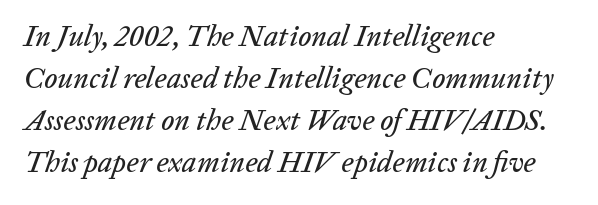
Q: Is the text italic (slanted)? A: Yes, it leans right by about 20 degrees.
Q: Is the text underlined? A: No.
Q: How is the paragraph aligned? A: Left-aligned.
Q: Is the spacing between letters normal or unusually wide? A: Normal.
Q: Is the spacing between lines tight, normal or loose? A: Normal.
Q: Width (condensed, normal, or wide)? A: Normal.
Q: Stroke contrast? A: Low.
Q: x-height? A: Medium.
Q: Monospaced? A: No.
